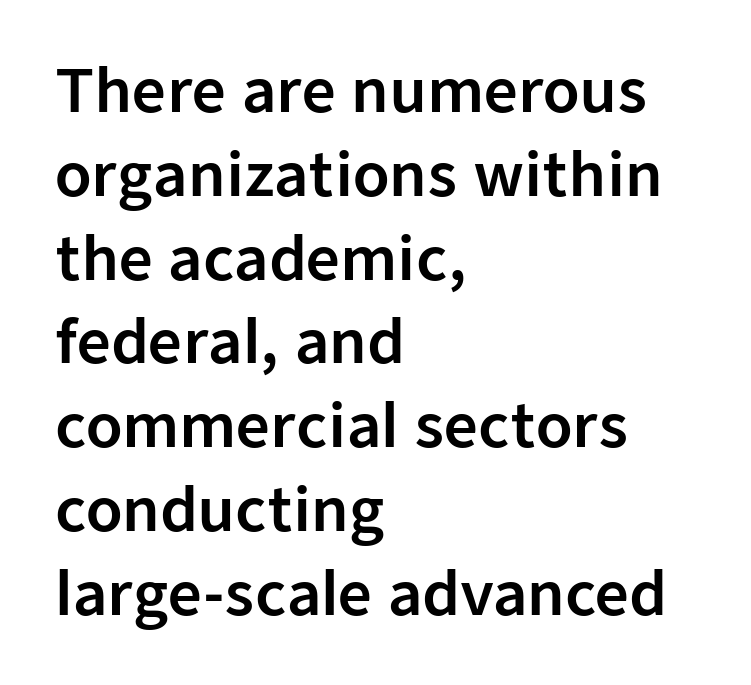
Q: Is the text italic (slanted)? A: No, it is upright.
Q: Is the typeface a serif or a sans-serif typeface? A: Sans-serif.
Q: Is the text underlined? A: No.
Q: How is the paragraph aligned? A: Left-aligned.
Q: Is the spacing between letters normal or unusually wide? A: Normal.
Q: Is the spacing between lines tight, normal or loose? A: Normal.
Q: Width (condensed, normal, or wide)? A: Normal.
Q: Stroke contrast? A: Low.
Q: x-height? A: Medium.
Q: Monospaced? A: No.
